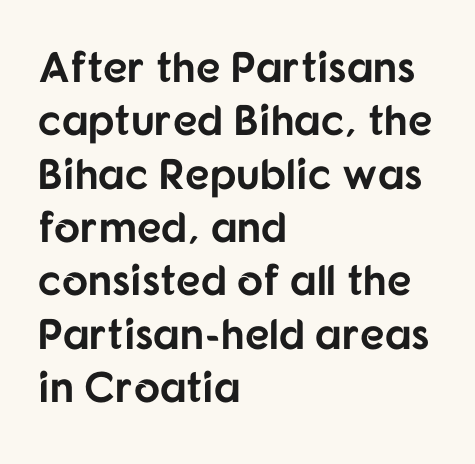
Q: Is the text bold? A: Yes.
Q: Is the text italic (slanted)? A: No, it is upright.
Q: Is the typeface a serif or a sans-serif typeface? A: Sans-serif.
Q: Is the text underlined? A: No.
Q: How is the paragraph aligned? A: Left-aligned.
Q: Is the spacing between letters normal or unusually wide? A: Normal.
Q: Width (condensed, normal, or wide)? A: Normal.
Q: Stroke contrast? A: Low.
Q: x-height? A: Medium.
Q: Monospaced? A: No.
